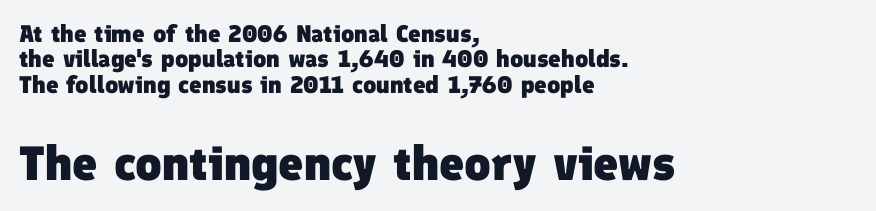
{"serif": "no", "bold": "yes", "weight": "heavy", "width": "normal", "stroke_contrast": "low", "x_height": "medium", "monospaced": "no", "underline": "no", "align": "left", "line_spacing": "tight", "line_spacing_ratio": 1.06, "letter_spacing": "normal", "letter_spacing_em": 0.0, "larger_block": "second", "size_ratio": 2.0, "glyph_px": 48}
